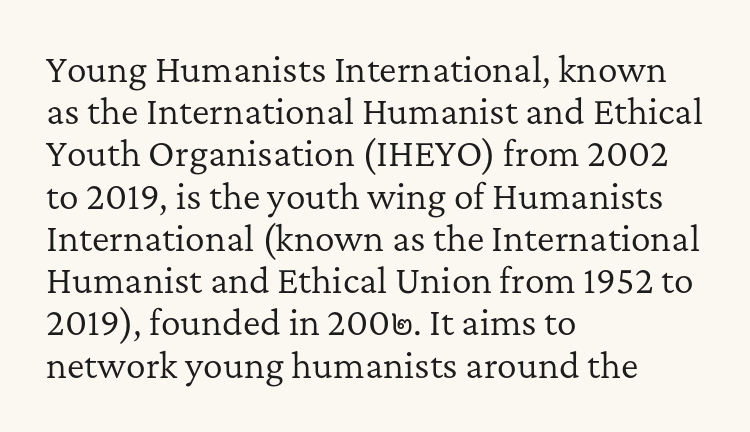
{"serif": "yes", "italic": "no", "bold": "no", "weight": "regular", "width": "normal", "stroke_contrast": "low", "x_height": "medium", "monospaced": "no", "underline": "no", "align": "left", "line_spacing": "normal", "line_spacing_ratio": 1.28, "letter_spacing": "normal", "letter_spacing_em": 0.0, "glyph_px": 33}
